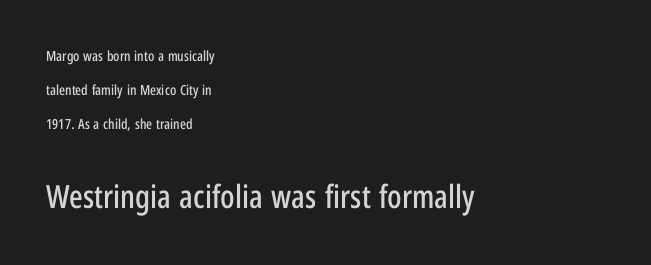
The image shows 32 px condensed sans-serif type, upright; set left-aligned, loose line spacing (2.42x), normal letter spacing, not underlined; the second (bottom) block is 2.29x larger; low stroke contrast and a medium x-height.
